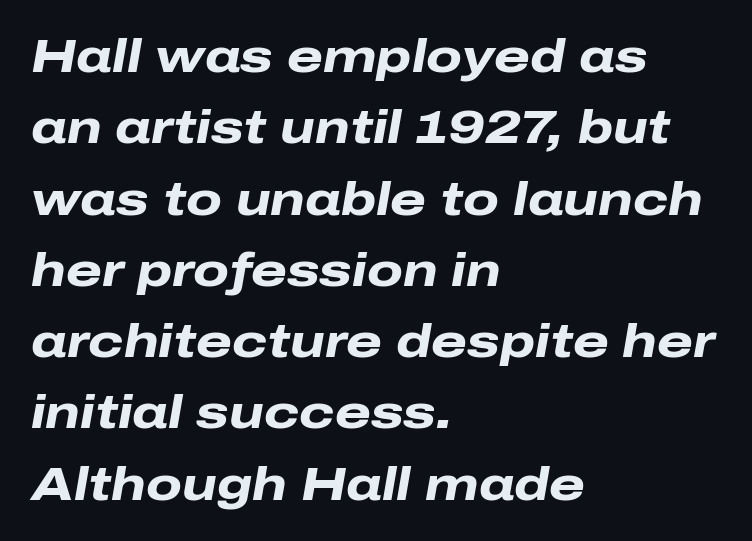
The image shows 46 px heavy, wide type, italic (leaning right); set left-aligned, normal line spacing (1.55x), normal letter spacing, not underlined; low stroke contrast and a medium x-height.
